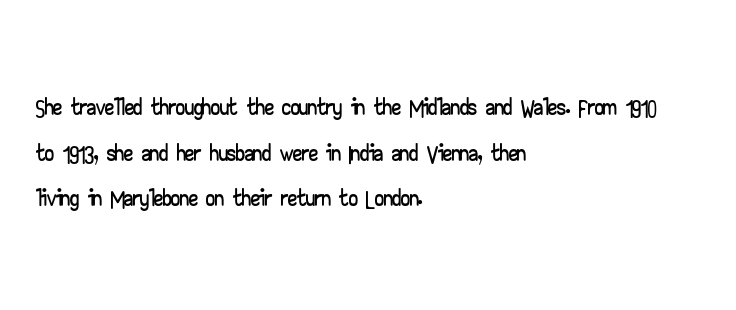
The image shows 36 px wide sans-serif type, upright; set left-aligned, normal line spacing (1.27x), normal letter spacing, not underlined; low stroke contrast and a small x-height.
